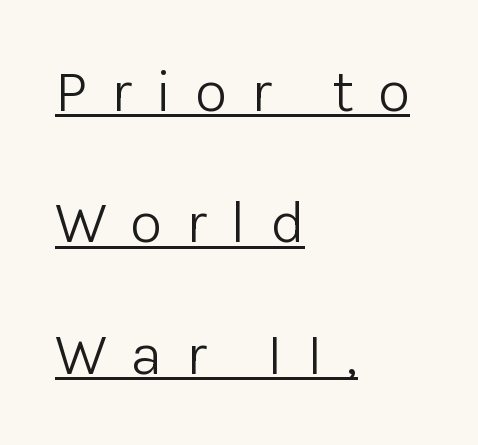
The image shows 60 px light sans-serif type, upright; set left-aligned, loose line spacing (2.19x), unusually wide letter spacing (+0.39 em), underlined; low stroke contrast and a medium x-height.
